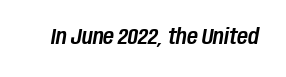
Lines of text with bare space underneath. Would a proofreader flag this as italicized? Yes. The rendering keeps characters at their native spacing.
